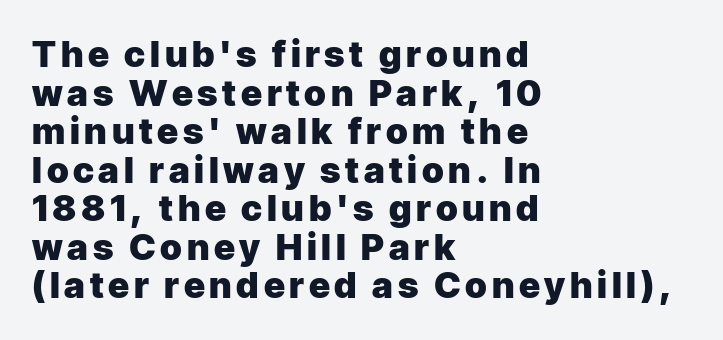
The image shows 36 px heavy sans-serif type, upright; set left-aligned, tight line spacing (1.07x), not underlined; low stroke contrast and a medium x-height.
